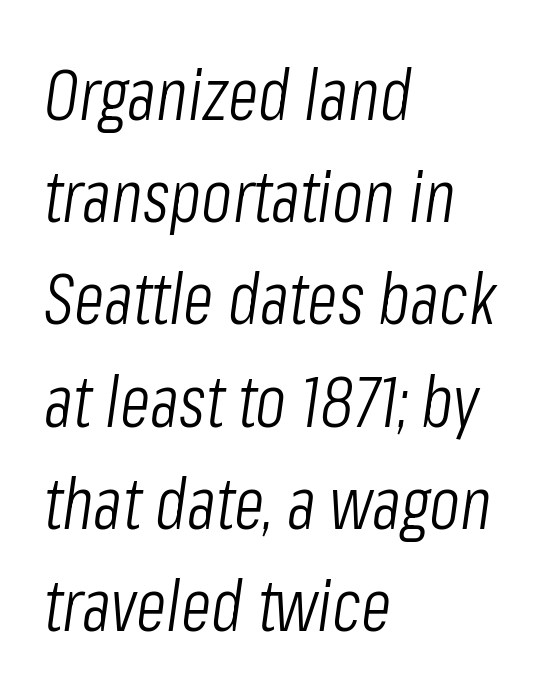
Bare-footed words on every line. You could call the tracking neutral — neither tight nor loose. Character widths vary here, with narrow letters taking less room than wide ones. The passage is arranged the way most books set body copy — flush left. Characters are canted at an angle relative to the baseline's perpendicular.
